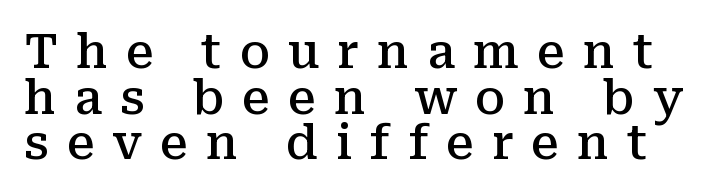
{"serif": "yes", "italic": "no", "bold": "semi", "weight": "semibold", "width": "normal", "stroke_contrast": "medium", "x_height": "medium", "monospaced": "no", "underline": "no", "line_spacing": "tight", "line_spacing_ratio": 0.97, "letter_spacing": "wide", "letter_spacing_em": 0.38, "glyph_px": 47}
